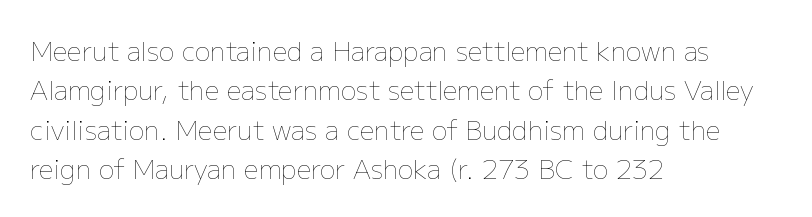
Q: Is the text bold? A: No.
Q: Is the text italic (slanted)? A: No, it is upright.
Q: Is the text underlined? A: No.
Q: How is the paragraph aligned? A: Left-aligned.
Q: Is the spacing between letters normal or unusually wide? A: Normal.
Q: Is the spacing between lines tight, normal or loose? A: Normal.
